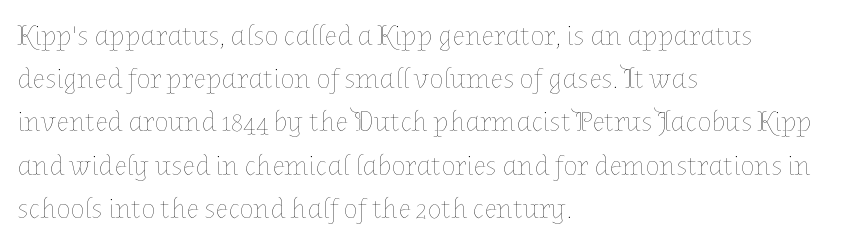
{"italic": "no", "bold": "no", "weight": "thin", "width": "normal", "stroke_contrast": "low", "x_height": "medium", "monospaced": "no", "underline": "no", "align": "left", "line_spacing": "normal", "line_spacing_ratio": 1.49, "letter_spacing": "normal", "letter_spacing_em": 0.0, "glyph_px": 29}
